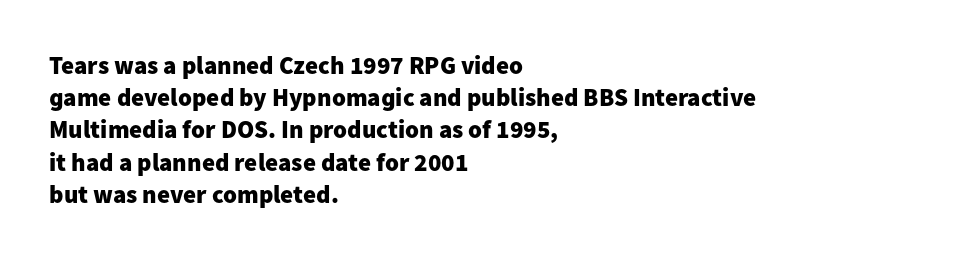
The lines sit at an ordinary, default distance from one another. Italic? Not at all — the glyphs are vertical. This rendering leaves character spacing at its baseline value. A student would call this left alignment; a typographer would say flush left, rag right.
